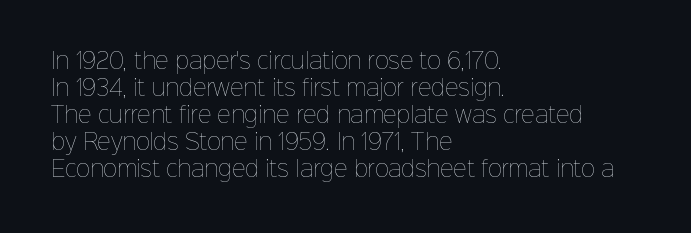
The image shows 21 px text type, upright; set left-aligned, normal line spacing (1.29x), normal letter spacing, not underlined.
